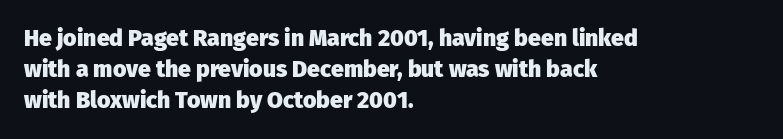
{"italic": "no", "bold": "yes", "underline": "no", "align": "left", "line_spacing": "normal", "line_spacing_ratio": 1.34, "letter_spacing": "normal", "letter_spacing_em": 0.0, "glyph_px": 23}
